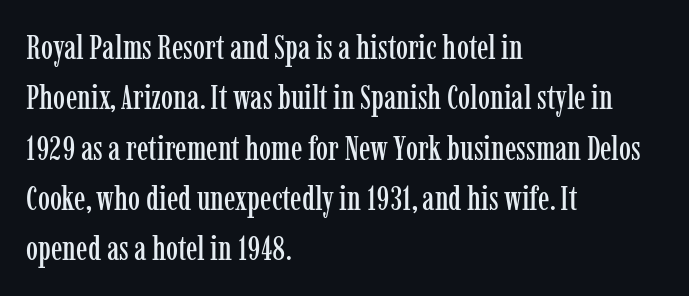
The image shows 34 px condensed serif type, upright; set left-aligned, normal line spacing (1.48x), normal letter spacing, not underlined; low stroke contrast and a medium x-height.
